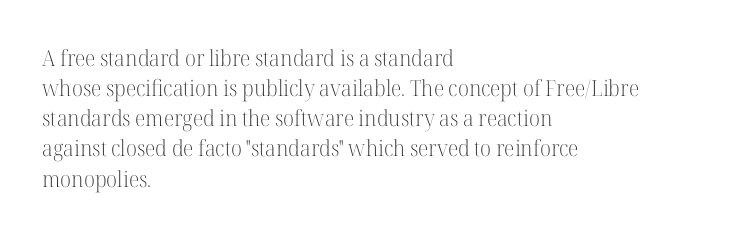
The image shows 22 px text type, upright; set left-aligned, normal line spacing (1.37x), normal letter spacing, not underlined.
